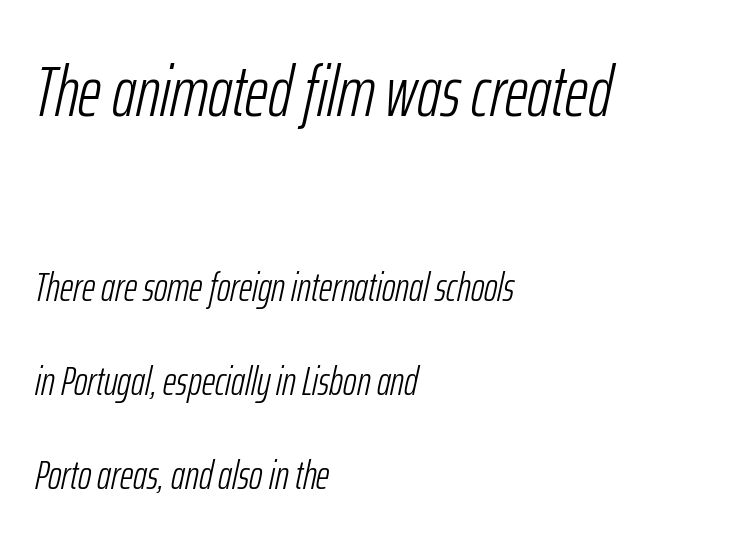
The image shows 71 px light, condensed type, italic (leaning right); set left-aligned, loose line spacing (2.29x), normal letter spacing, not underlined; the first (top) block is 1.73x larger; low stroke contrast and a medium x-height.
